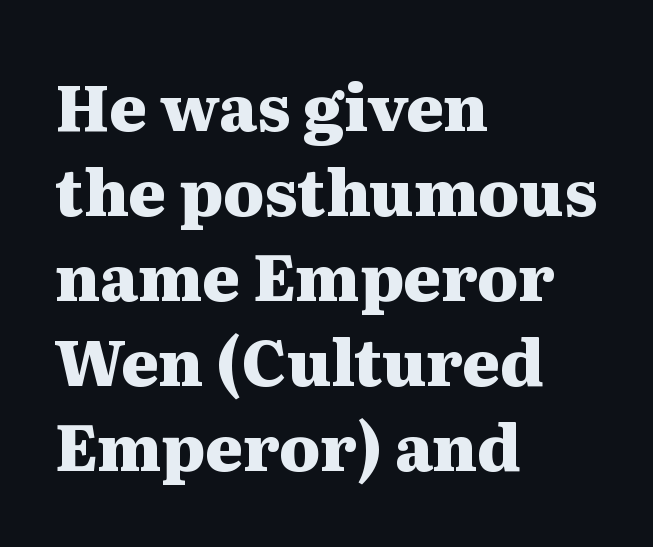
{"serif": "yes", "italic": "no", "bold": "yes", "weight": "heavy", "width": "wide", "stroke_contrast": "medium", "x_height": "medium", "monospaced": "no", "underline": "no", "align": "left", "line_spacing": "normal", "line_spacing_ratio": 1.33, "letter_spacing": "normal", "letter_spacing_em": 0.0, "glyph_px": 64}
